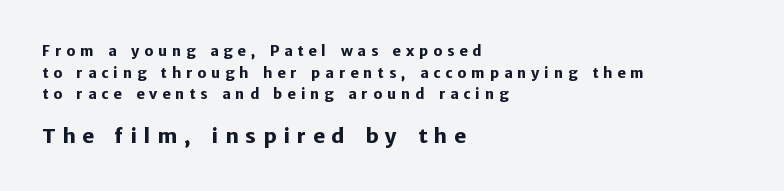
The rendering inserts visible extra space after every character. The passage is arranged the way most books set body copy — flush left. The lettering holds an erect, upright posture throughout. The words here are not underlined. Bigger letters appear in the bottom chunk; the top chunk is reduced. Every letter is thick-stroked: bold, no question.
